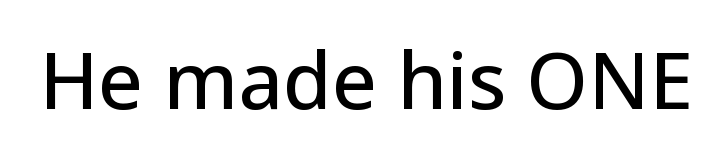
The image shows 79 px sans-serif type, upright; set normal letter spacing, not underlined; low stroke contrast and a medium x-height.
